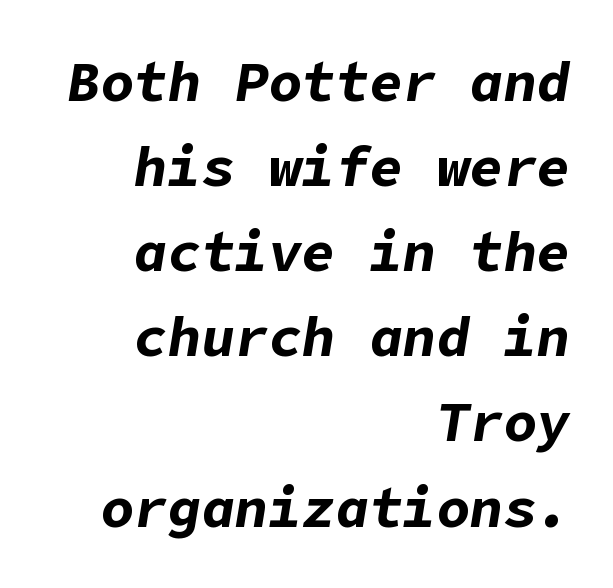
{"italic": "yes", "lean": "right", "slant_degrees": 9, "bold": "yes", "weight": "bold", "width": "normal", "stroke_contrast": "low", "x_height": "medium", "underline": "no", "align": "right", "line_spacing": "normal", "line_spacing_ratio": 1.52, "letter_spacing": "normal", "letter_spacing_em": 0.0, "glyph_px": 56}
